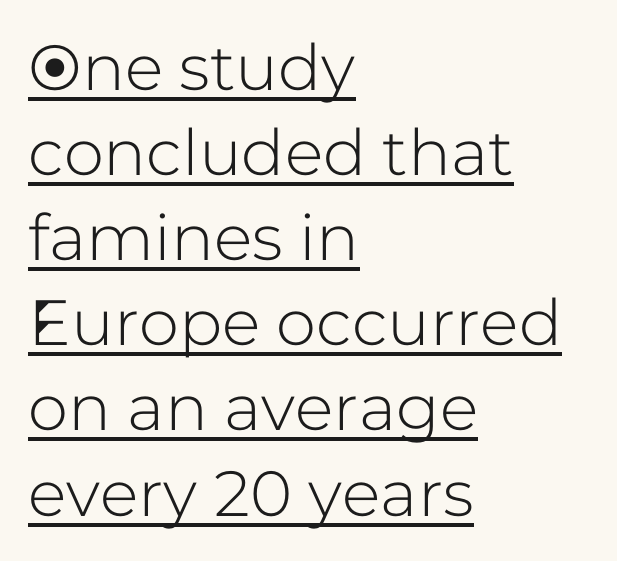
Q: Is the text italic (slanted)? A: No, it is upright.
Q: Is the typeface a serif or a sans-serif typeface? A: Sans-serif.
Q: Is the text underlined? A: Yes.
Q: How is the paragraph aligned? A: Left-aligned.
Q: Is the spacing between letters normal or unusually wide? A: Normal.
Q: Is the spacing between lines tight, normal or loose? A: Normal.
Q: Width (condensed, normal, or wide)? A: Normal.
Q: Stroke contrast? A: Low.
Q: x-height? A: Medium.
Q: Monospaced? A: No.
